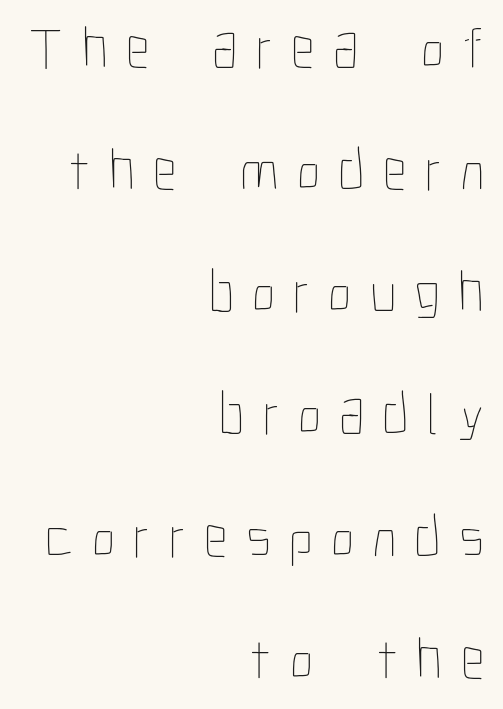
{"italic": "no", "bold": "no", "weight": "thin", "width": "condensed", "stroke_contrast": "low", "x_height": "medium", "monospaced": "no", "underline": "no", "align": "right", "line_spacing": "loose", "line_spacing_ratio": 2.07, "letter_spacing": "wide", "letter_spacing_em": 0.31, "glyph_px": 59}
